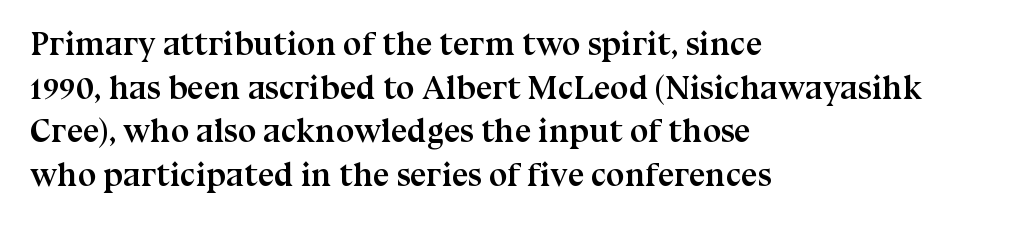
The image shows 33 px semibold serif type, upright; set left-aligned, normal line spacing (1.32x), normal letter spacing, not underlined; medium stroke contrast and a medium x-height.
